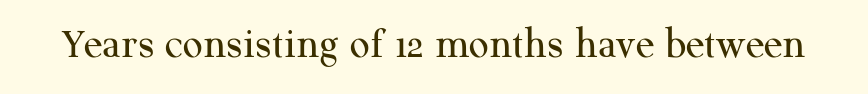
The image shows 44 px regular-weight serif type, upright; set normal letter spacing, not underlined; medium stroke contrast and a medium x-height.
